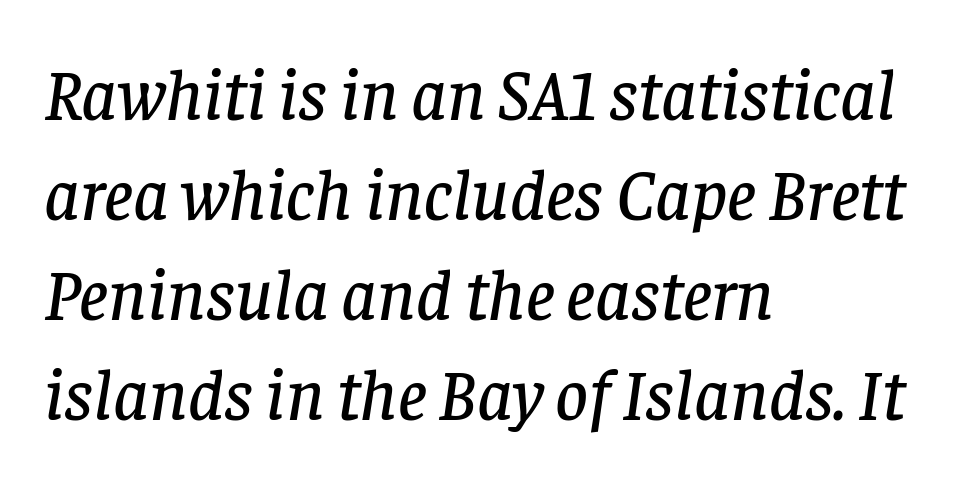
The image shows 72 px serif type, italic (leaning right); set left-aligned, normal line spacing (1.39x), normal letter spacing, not underlined; low stroke contrast and a large x-height.
